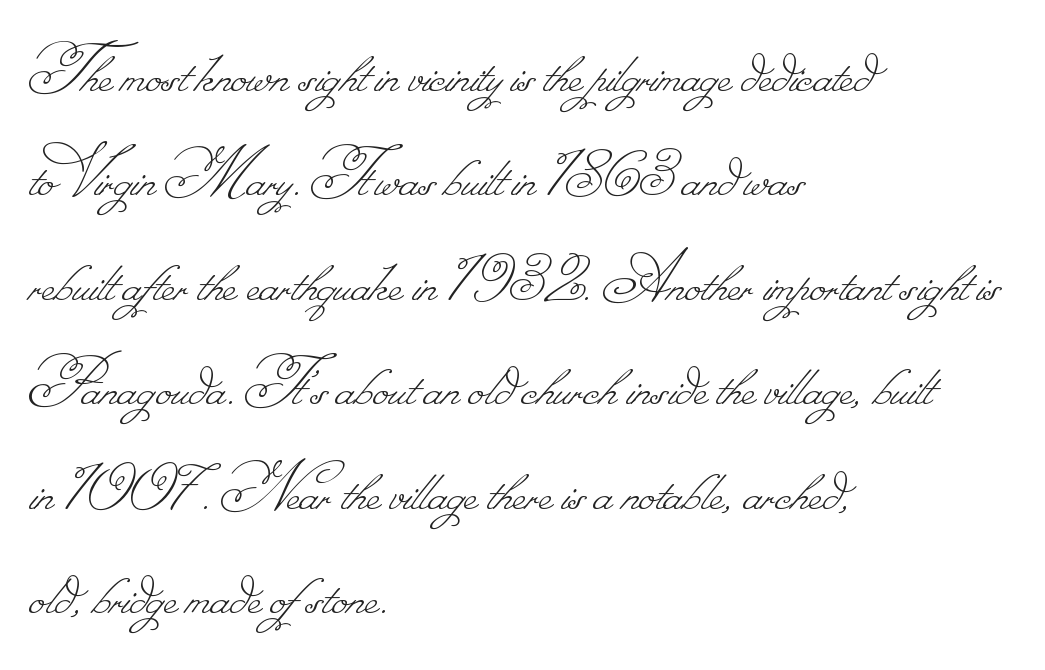
Compared with a centered layout, this one pins lines to the left instead. Descender tails drop into unmarked territory. Is there much room between lines? A standard amount, neither cramped nor airy. These lines are rendered in a variable-pitch font.
